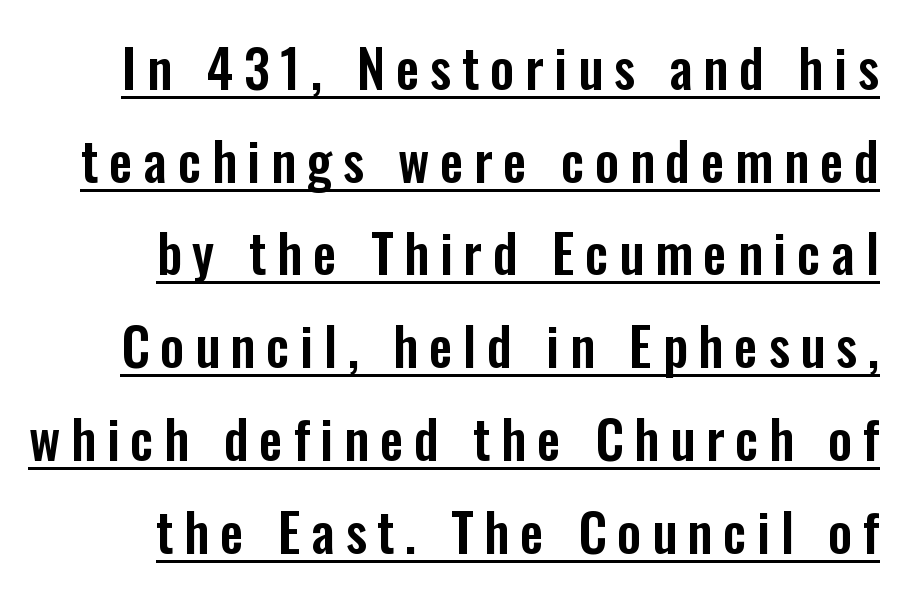
{"serif": "no", "italic": "no", "width": "condensed", "stroke_contrast": "low", "x_height": "medium", "monospaced": "no", "underline": "yes", "align": "right", "line_spacing_ratio": 1.75, "letter_spacing": "wide", "letter_spacing_em": 0.2, "glyph_px": 53}
